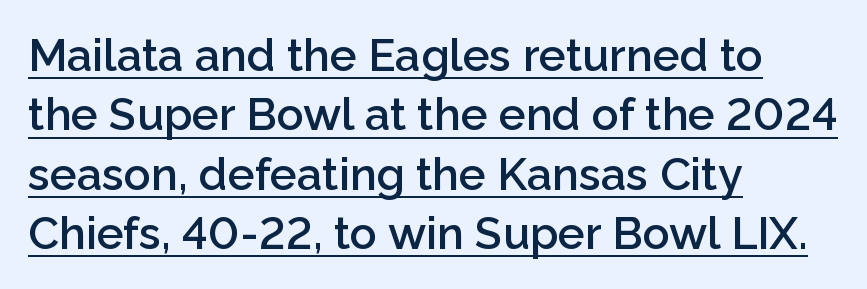
The image shows 45 px semibold sans-serif type, upright; set left-aligned, normal line spacing (1.32x), normal letter spacing, underlined; low stroke contrast and a medium x-height.
